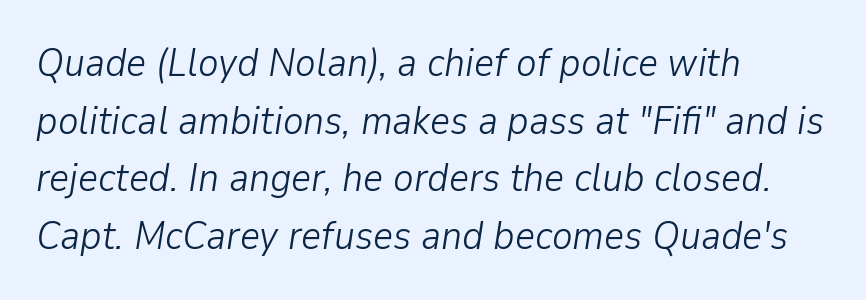
Q: Is the text bold? A: No.
Q: Is the text italic (slanted)? A: Yes, it leans right by about 9 degrees.
Q: Is the text underlined? A: No.
Q: How is the paragraph aligned? A: Left-aligned.
Q: Is the spacing between letters normal or unusually wide? A: Normal.
Q: Is the spacing between lines tight, normal or loose? A: Normal.
Q: Width (condensed, normal, or wide)? A: Normal.
Q: Stroke contrast? A: Low.
Q: x-height? A: Medium.
Q: Monospaced? A: No.
